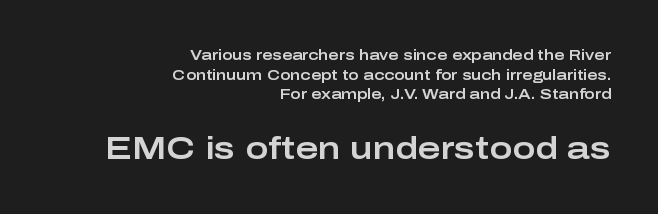
The letters in the lower block stand taller than those in the block above. The characters display no serif detailing; their extremities are plain. Nobody drew a line under any word here. Rendered with straight, roman letterforms. A flush-right, rag-left setting is used for this passage. The vertical gap from one line to the next is medium.
